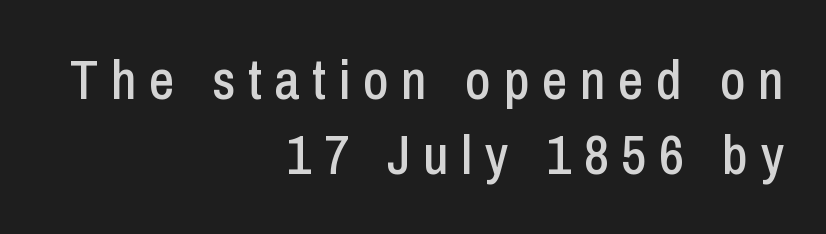
{"serif": "no", "italic": "no", "width": "condensed", "stroke_contrast": "low", "x_height": "medium", "monospaced": "no", "underline": "no", "align": "right", "line_spacing": "normal", "line_spacing_ratio": 1.36, "letter_spacing": "wide", "letter_spacing_em": 0.23, "glyph_px": 55}
